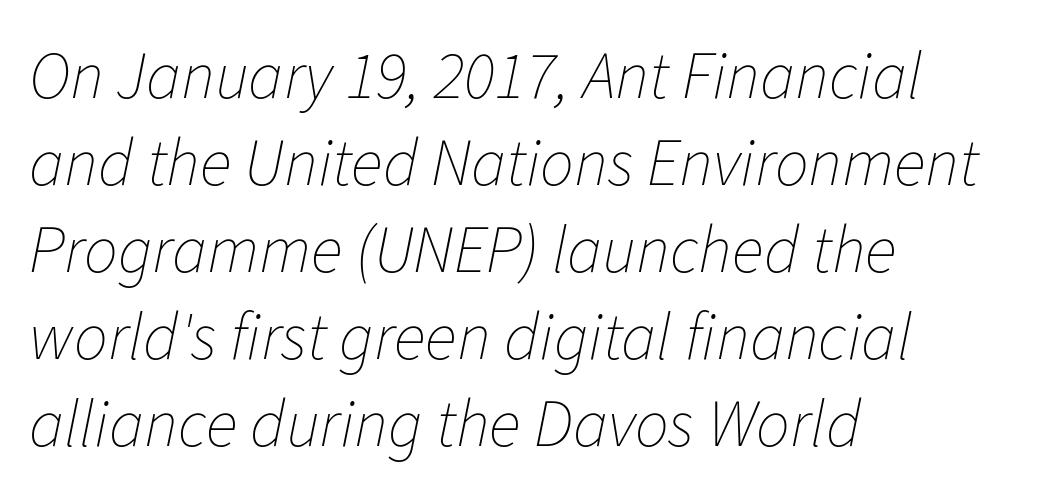
{"italic": "yes", "lean": "right", "slant_degrees": 11, "bold": "no", "weight": "thin", "width": "normal", "stroke_contrast": "low", "x_height": "medium", "monospaced": "no", "underline": "no", "align": "left", "line_spacing": "normal", "line_spacing_ratio": 1.3, "letter_spacing": "normal", "letter_spacing_em": 0.0, "glyph_px": 67}
